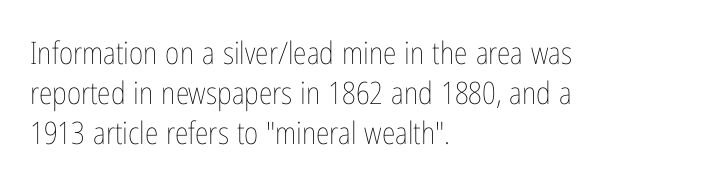
{"italic": "no", "bold": "no", "weight": "thin", "width": "condensed", "stroke_contrast": "low", "x_height": "medium", "monospaced": "no", "underline": "no", "align": "left", "line_spacing": "normal", "line_spacing_ratio": 1.29, "letter_spacing": "normal", "letter_spacing_em": 0.0, "glyph_px": 31}
